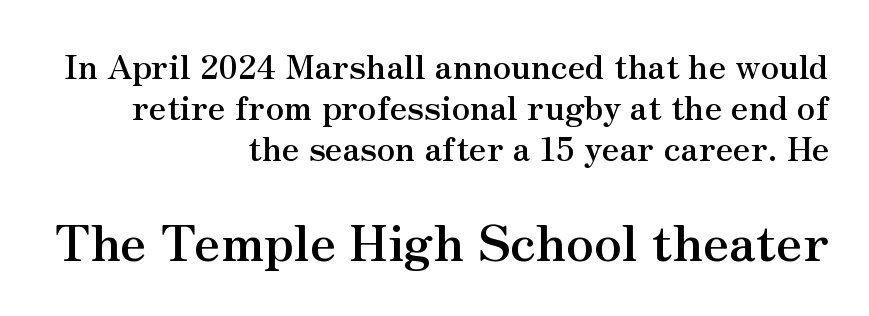
Q: Is the text bold? A: Yes.
Q: Is the text italic (slanted)? A: No, it is upright.
Q: Is the typeface a serif or a sans-serif typeface? A: Serif.
Q: Is the text underlined? A: No.
Q: How is the paragraph aligned? A: Right-aligned.
Q: Is the spacing between letters normal or unusually wide? A: Normal.
Q: Which block of text is set in a larger size, the first (top) or the second (bottom)? A: The second (bottom) one.
Q: Width (condensed, normal, or wide)? A: Normal.
Q: Stroke contrast? A: Medium.
Q: x-height? A: Small.
Q: Monospaced? A: No.
